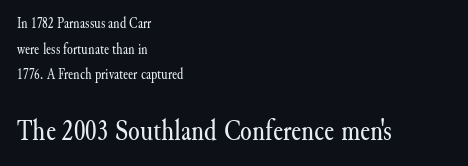
The image shows 30 px regular-weight serif type, upright; set left-aligned, line spacing 1.71x, normal letter spacing, not underlined; the second (bottom) block is 2.0x larger; medium stroke contrast and a small x-height.
